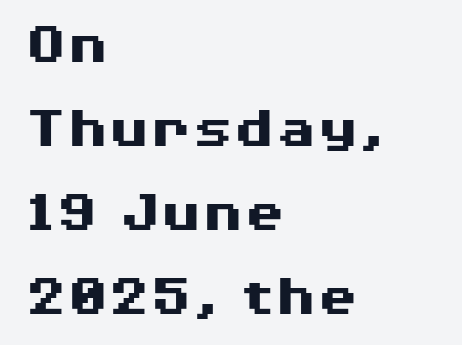
The image shows 60 px heavy, wide sans-serif type, upright; set left-aligned, normal line spacing (1.4x), normal letter spacing, not underlined; medium stroke contrast and a medium x-height.
